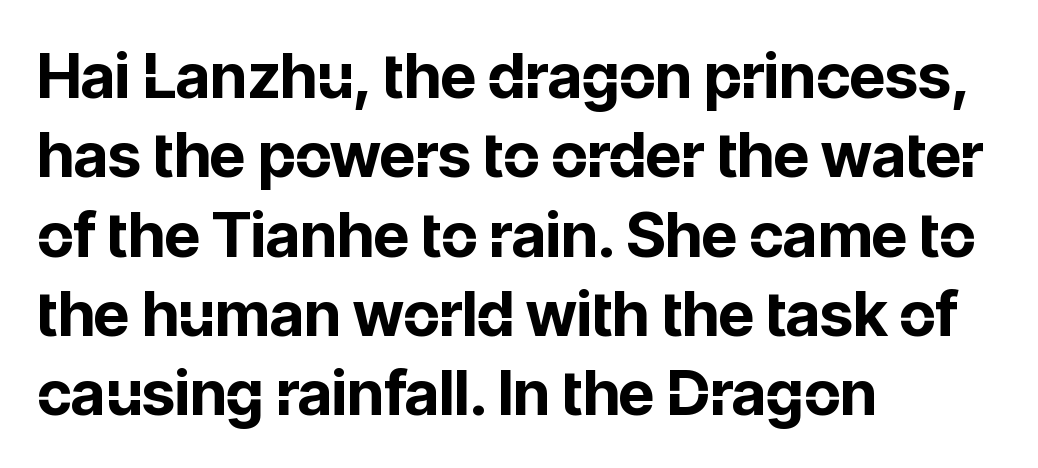
The image shows 62 px bold sans-serif type, upright; set left-aligned, normal line spacing (1.28x), normal letter spacing, not underlined; low stroke contrast and a medium x-height.
